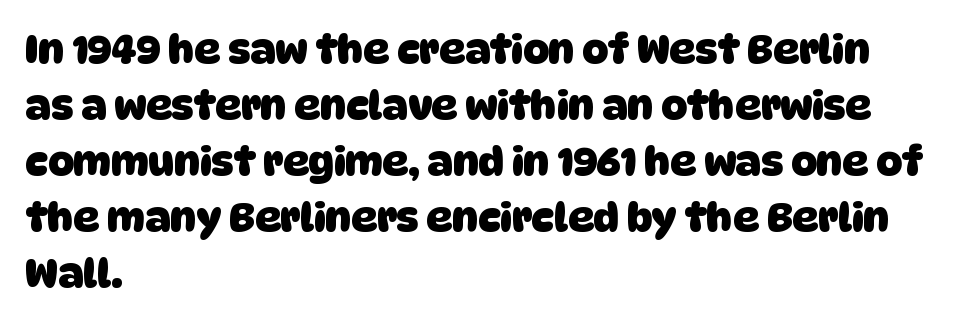
Stroke thickness is high; the sample reads as a true bold. In CSS terms this would be text-align: left. Spacing verdict: proportional, widths tailored to each character. In terms of leading, this rendering sits right in the middle. Bare-footed words on every line. Observe the absence of serifs on each vertical stroke in this sample.
